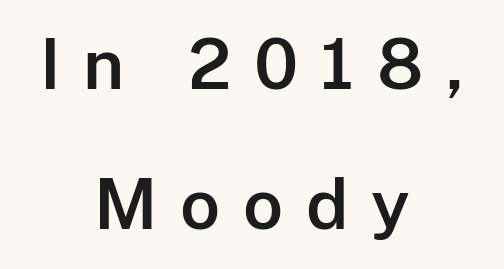
{"serif": "no", "italic": "no", "width": "normal", "stroke_contrast": "low", "x_height": "medium", "monospaced": "no", "underline": "no", "align": "center", "line_spacing": "loose", "line_spacing_ratio": 2.03, "letter_spacing": "wide", "letter_spacing_em": 0.33, "glyph_px": 69}
